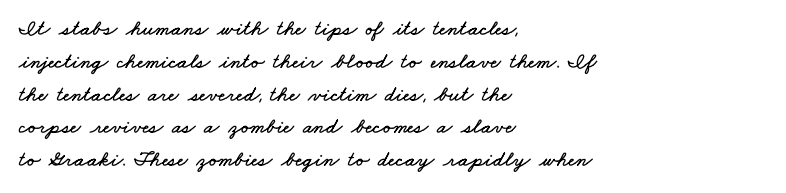
Q: Is the text underlined? A: No.
Q: How is the paragraph aligned? A: Left-aligned.
Q: Is the spacing between letters normal or unusually wide? A: Normal.
Q: Is the spacing between lines tight, normal or loose? A: Normal.
